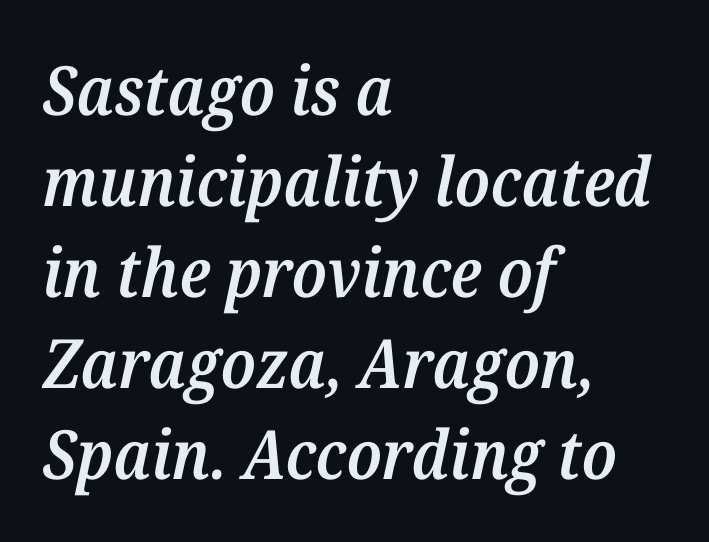
Emphasis-style slanted type is in use. Leftover space on each line is placed entirely after the last word. Is the letter spacing exaggerated? No — it looks like the ordinary default. Strokes here are thickened, but only to semibold level.
